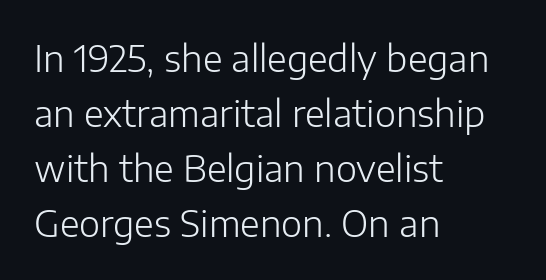
Q: Is the text bold? A: No.
Q: Is the text italic (slanted)? A: No, it is upright.
Q: Is the typeface a serif or a sans-serif typeface? A: Sans-serif.
Q: Is the text underlined? A: No.
Q: How is the paragraph aligned? A: Left-aligned.
Q: Is the spacing between letters normal or unusually wide? A: Normal.
Q: Is the spacing between lines tight, normal or loose? A: Normal.
Q: Width (condensed, normal, or wide)? A: Normal.
Q: Stroke contrast? A: Low.
Q: x-height? A: Medium.
Q: Monospaced? A: No.
